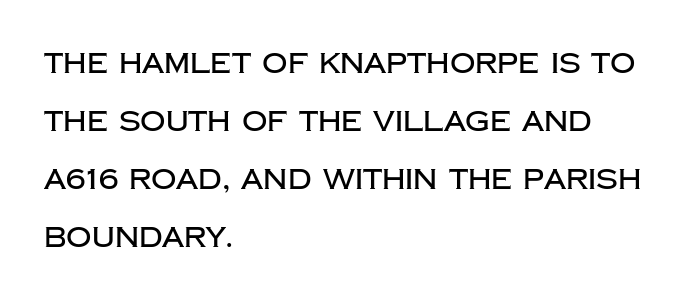
{"serif": "no", "italic": "no", "width": "normal", "stroke_contrast": "low", "x_height": "large", "monospaced": "no", "underline": "no", "align": "left", "line_spacing": "loose", "line_spacing_ratio": 2.07, "letter_spacing": "normal", "letter_spacing_em": 0.0, "glyph_px": 28}
